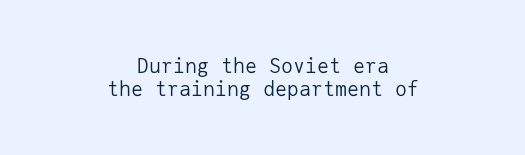
These glyphs show unthickened strokes, regular width or finer. The rag falls on both sides of this text block equally. Italic? Not at all — the glyphs are vertical. The face used here is rendered with its standard letterfit.
